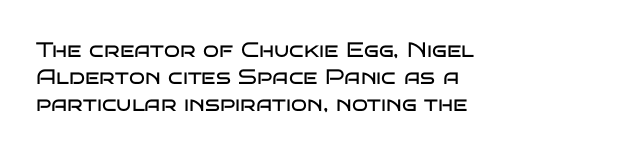
The image shows 21 px text type, upright; set left-aligned, normal line spacing (1.28x), normal letter spacing, not underlined.
